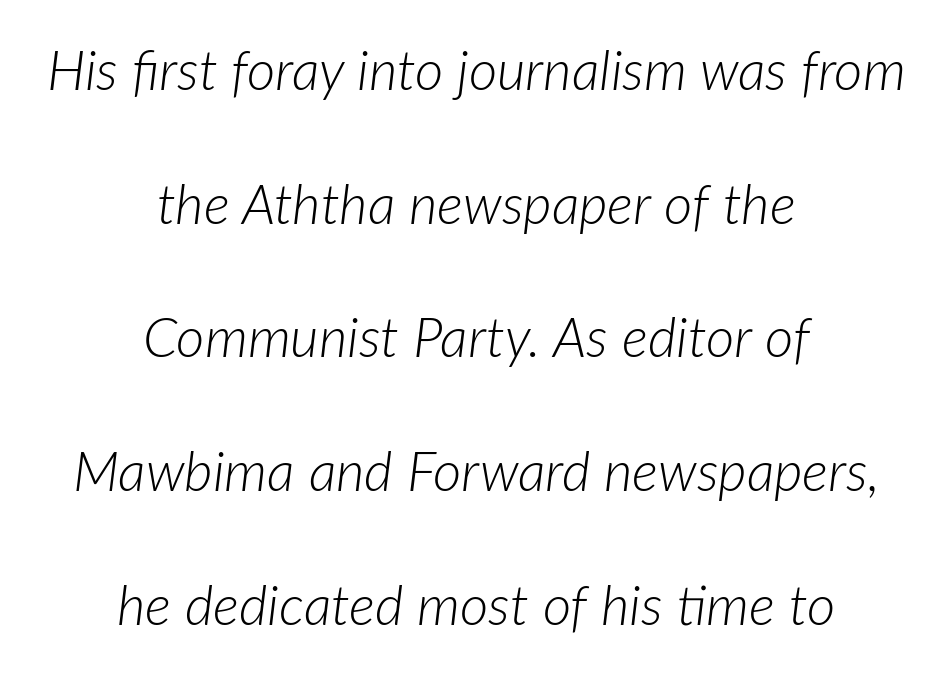
Q: Is the text bold? A: No.
Q: Is the text italic (slanted)? A: Yes, it leans right by about 7 degrees.
Q: Is the text underlined? A: No.
Q: How is the paragraph aligned? A: Centered.
Q: Is the spacing between letters normal or unusually wide? A: Normal.
Q: Is the spacing between lines tight, normal or loose? A: Loose.
Q: Width (condensed, normal, or wide)? A: Normal.
Q: Stroke contrast? A: Low.
Q: x-height? A: Medium.
Q: Monospaced? A: No.
